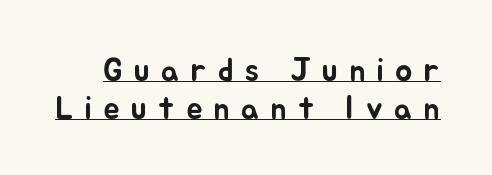
{"italic": "no", "width": "normal", "stroke_contrast": "low", "x_height": "small", "monospaced": "no", "underline": "yes", "line_spacing_ratio": 1.18, "letter_spacing": "wide", "letter_spacing_em": 0.36, "glyph_px": 32}
